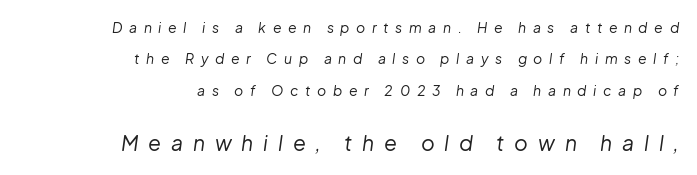
{"italic": "yes", "lean": "right", "slant_degrees": 8, "bold": "no", "underline": "no", "align": "right", "line_spacing": "loose", "line_spacing_ratio": 2.25, "letter_spacing": "wide", "letter_spacing_em": 0.47, "larger_block": "second", "size_ratio": 1.5, "glyph_px": 21}
